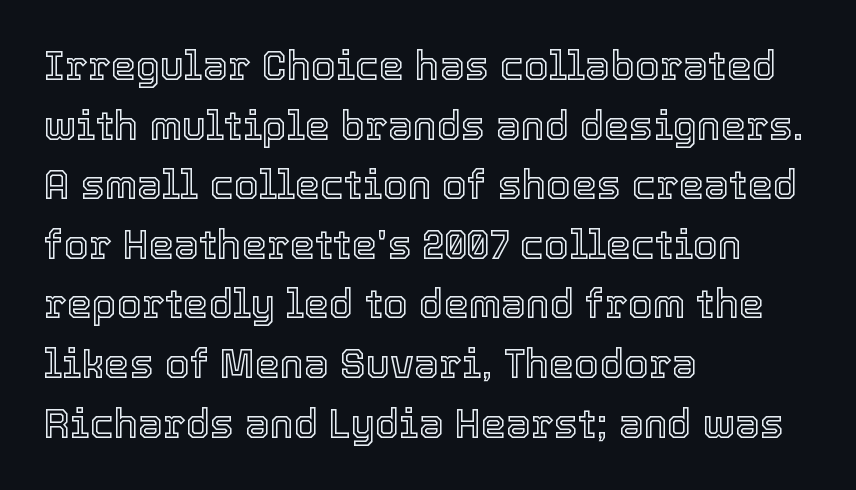
The passage shown has conventional tracking throughout. Unmarked baselines from the first word to the last. Every row of glyphs begins at an identical x-position on the left. This sample has the flowing, uneven cadence of proportional lettering. Regular leading.
